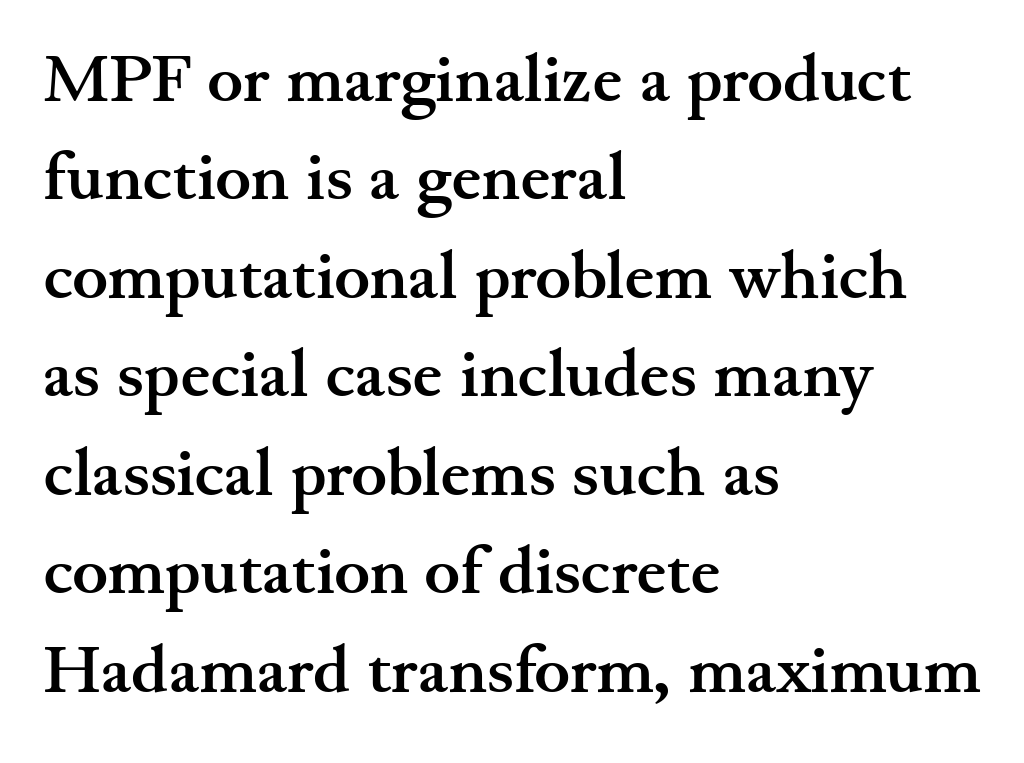
{"serif": "yes", "italic": "no", "bold": "yes", "weight": "semibold", "width": "wide", "stroke_contrast": "medium", "x_height": "small", "monospaced": "no", "underline": "no", "align": "left", "line_spacing": "normal", "line_spacing_ratio": 1.47, "letter_spacing": "normal", "letter_spacing_em": 0.0, "glyph_px": 67}
